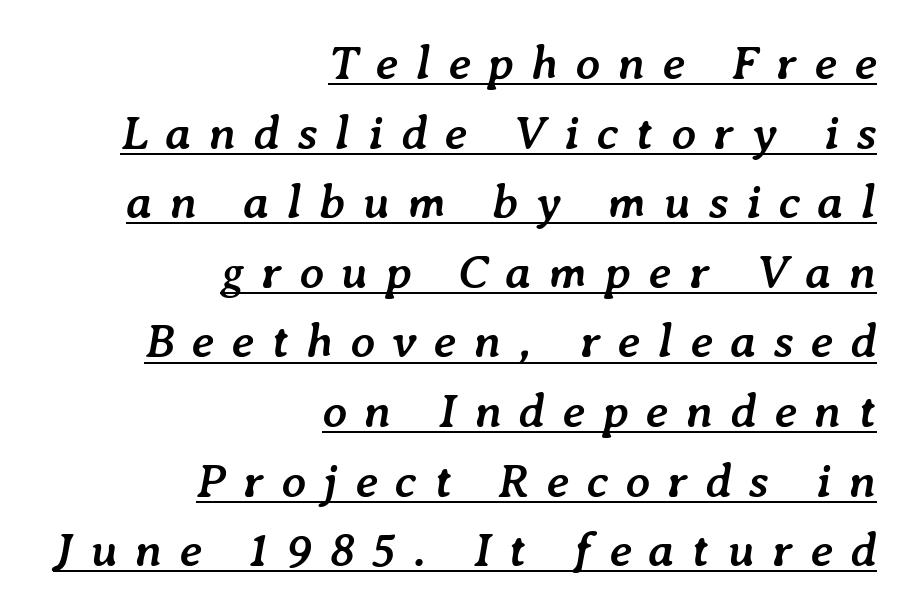
{"italic": "yes", "lean": "right", "slant_degrees": 7, "bold": "yes", "weight": "semibold", "width": "normal", "stroke_contrast": "low", "x_height": "medium", "monospaced": "no", "underline": "yes", "align": "right", "line_spacing": "normal", "line_spacing_ratio": 1.45, "letter_spacing": "wide", "letter_spacing_em": 0.36, "glyph_px": 48}
